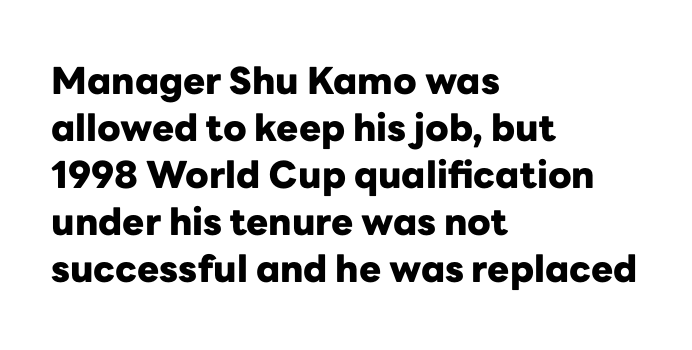
Q: Is the text bold? A: Yes.
Q: Is the text italic (slanted)? A: No, it is upright.
Q: Is the typeface a serif or a sans-serif typeface? A: Sans-serif.
Q: Is the text underlined? A: No.
Q: How is the paragraph aligned? A: Left-aligned.
Q: Is the spacing between letters normal or unusually wide? A: Normal.
Q: Is the spacing between lines tight, normal or loose? A: Normal.
Q: Width (condensed, normal, or wide)? A: Normal.
Q: Stroke contrast? A: Low.
Q: x-height? A: Medium.
Q: Monospaced? A: No.
